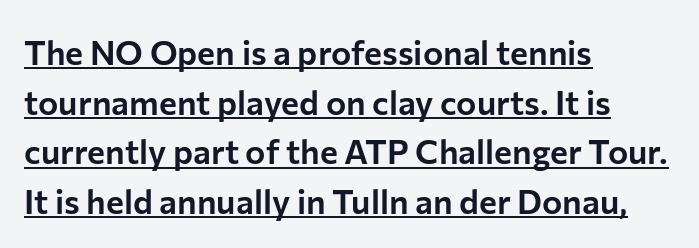
{"serif": "no", "italic": "no", "width": "normal", "stroke_contrast": "low", "x_height": "medium", "monospaced": "no", "underline": "yes", "align": "left", "line_spacing": "normal", "line_spacing_ratio": 1.46, "letter_spacing": "normal", "letter_spacing_em": 0.0, "glyph_px": 34}
